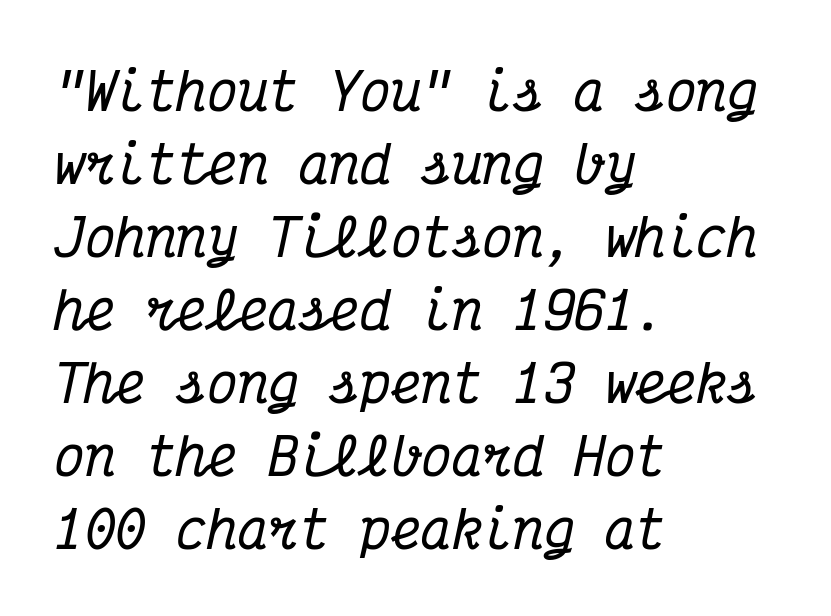
{"serif": "yes", "italic": "yes", "lean": "right", "slant_degrees": 12, "width": "condensed", "stroke_contrast": "medium", "x_height": "medium", "monospaced": "yes", "underline": "no", "align": "left", "line_spacing": "normal", "line_spacing_ratio": 1.43, "letter_spacing": "normal", "letter_spacing_em": 0.0, "glyph_px": 51}
